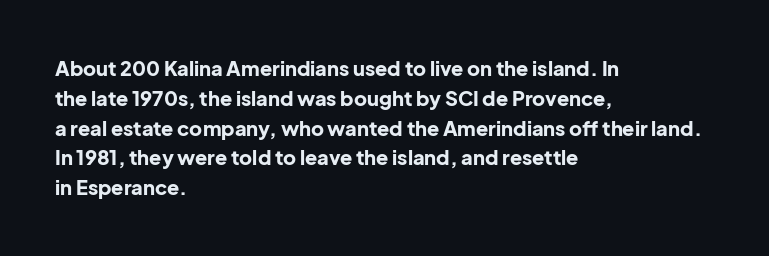
Summary of weight: heavy, a full bold. This sample is left-justified, so line endings fall wherever the words run out. The type sits square on the baseline with zero lean. The lines sit at an ordinary, default distance from one another. A bare baseline throughout the passage. This sample uses plain, unmodified letter spacing.
